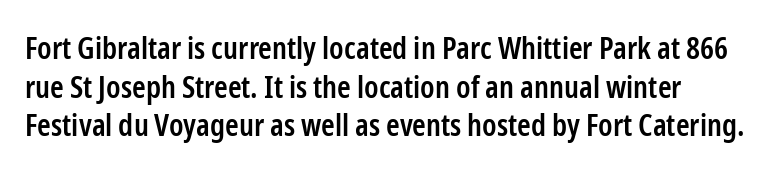
Q: Is the text bold? A: Semi-bold.
Q: Is the text italic (slanted)? A: No, it is upright.
Q: Is the typeface a serif or a sans-serif typeface? A: Sans-serif.
Q: Is the text underlined? A: No.
Q: How is the paragraph aligned? A: Left-aligned.
Q: Is the spacing between letters normal or unusually wide? A: Normal.
Q: Is the spacing between lines tight, normal or loose? A: Normal.
Q: Width (condensed, normal, or wide)? A: Condensed.
Q: Stroke contrast? A: Low.
Q: x-height? A: Medium.
Q: Monospaced? A: No.
